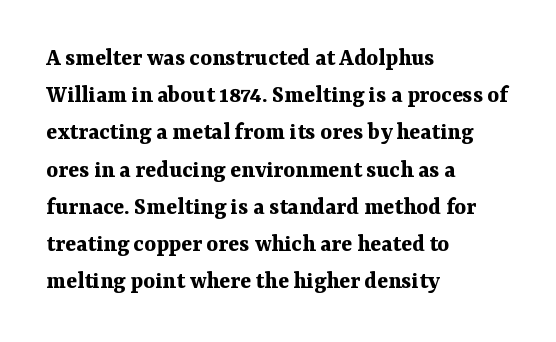
{"italic": "no", "bold": "yes", "underline": "no", "align": "left", "line_spacing": "normal", "line_spacing_ratio": 1.49, "letter_spacing": "normal", "letter_spacing_em": 0.0, "glyph_px": 25}
